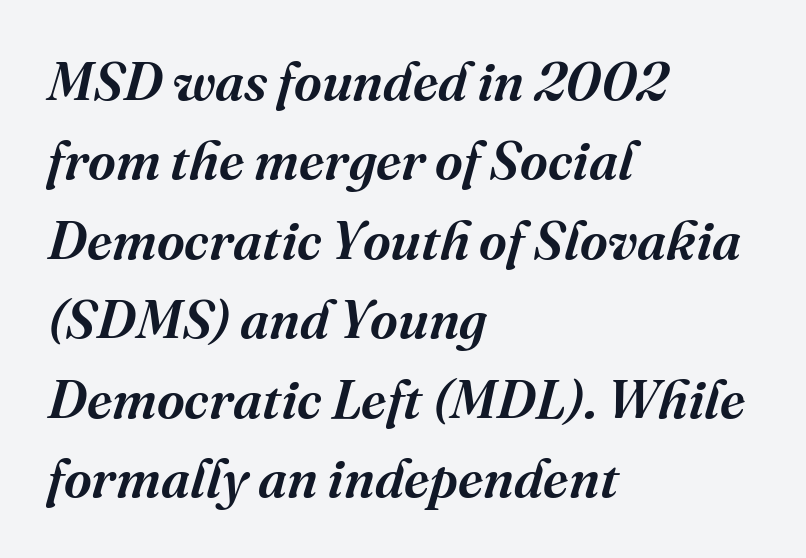
The image shows 54 px semibold serif type, italic (leaning right); set left-aligned, normal line spacing (1.47x), normal letter spacing, not underlined; medium stroke contrast and a medium x-height.
